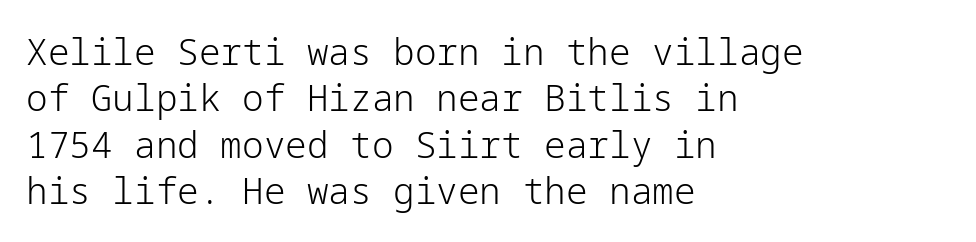
Notice how the passage keeps a crisp vertical edge on the left only. Weight: in the light-to-regular range. The lettering holds an erect, upright posture throughout. The passage shown stacks its lines at a standard gap.
